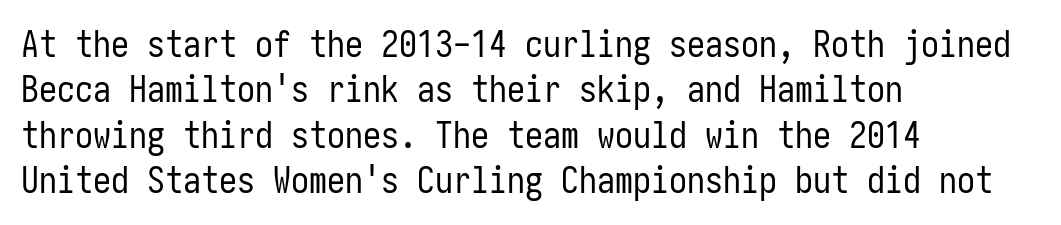
The image shows 36 px regular-weight, condensed sans-serif type, upright; set left-aligned, normal line spacing (1.26x), normal letter spacing, not underlined; low stroke contrast and a medium x-height.
